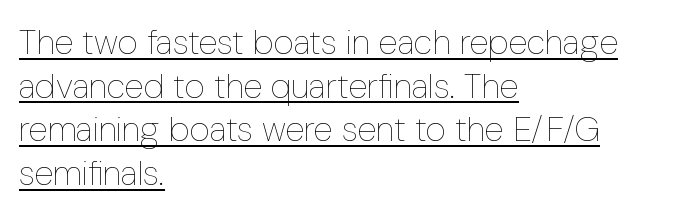
Vertical spacing — default. The line texture is even and compact thanks to regular tracking. You can see a thin bar hugging the bottom of the glyphs. The strokes carry an ordinary text weight at most. These lines stack with their left ends in a neat column.
